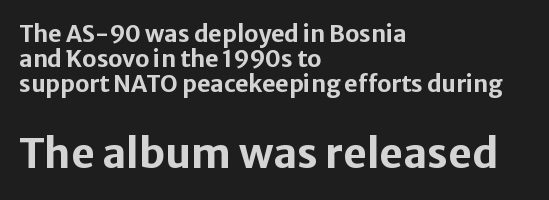
{"serif": "no", "italic": "no", "bold": "yes", "weight": "bold", "width": "normal", "stroke_contrast": "low", "x_height": "medium", "monospaced": "no", "underline": "no", "align": "left", "line_spacing": "tight", "line_spacing_ratio": 1.09, "letter_spacing": "normal", "letter_spacing_em": 0.0, "larger_block": "second", "size_ratio": 1.78, "glyph_px": 41}
